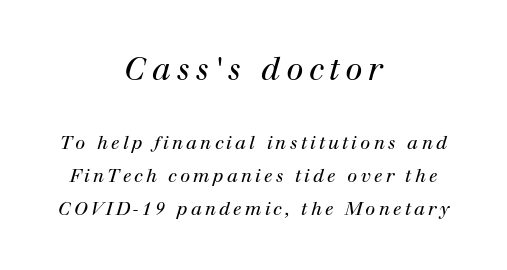
The image shows 31 px regular-weight serif type, italic (leaning right); set centered, line spacing 1.82x, not underlined; the first (top) block is 1.72x larger; high stroke contrast and a medium x-height.
